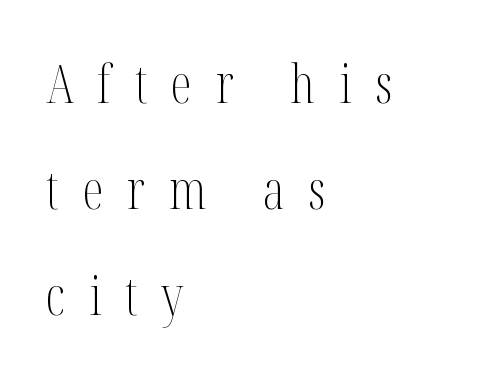
A typesetter would call this heavily tracked-out type. The letters advance in unequal steps, a hallmark of proportional type. Clear beneath every line of the passage. These lines stack with their left ends in a neat column. Weight: not bold — regular or lighter. Tall strokes in this sample are plumb rather than angled.
